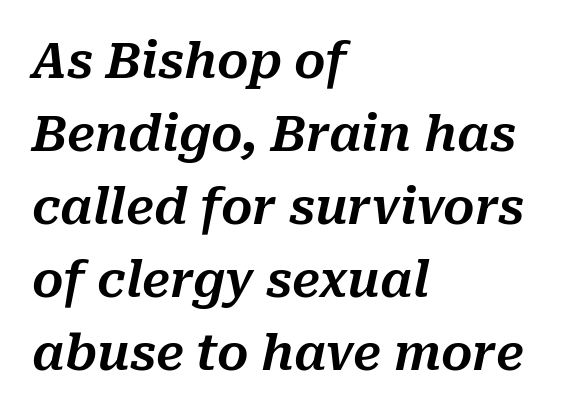
Q: Is the text italic (slanted)? A: Yes, it leans right by about 10 degrees.
Q: Is the text underlined? A: No.
Q: How is the paragraph aligned? A: Left-aligned.
Q: Is the spacing between letters normal or unusually wide? A: Normal.
Q: Is the spacing between lines tight, normal or loose? A: Normal.
Q: Width (condensed, normal, or wide)? A: Normal.
Q: Stroke contrast? A: Medium.
Q: x-height? A: Medium.
Q: Monospaced? A: No.
